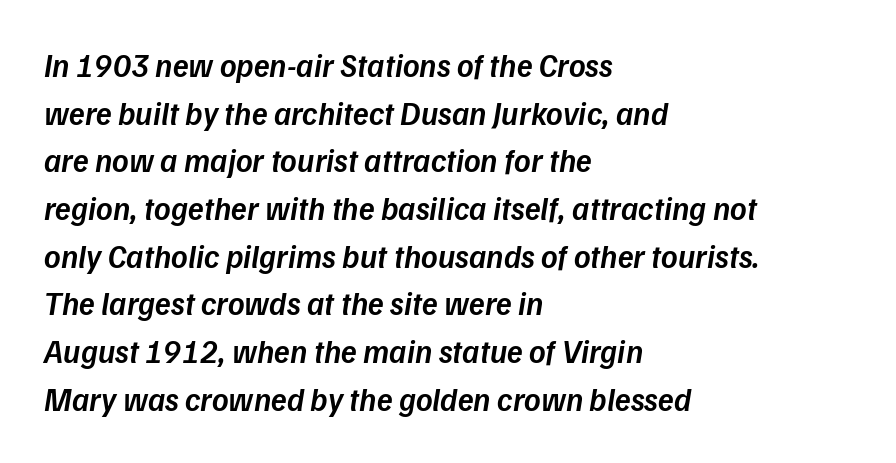
The passage shown is semibold, sitting just below true bold. Letter spacing: default. Quick note: underline off. This sample keeps an unexceptional amount of space between lines. The specimen reads as italic at a glance. Which margin do the lines hug? The left one — the right edge is uneven.
